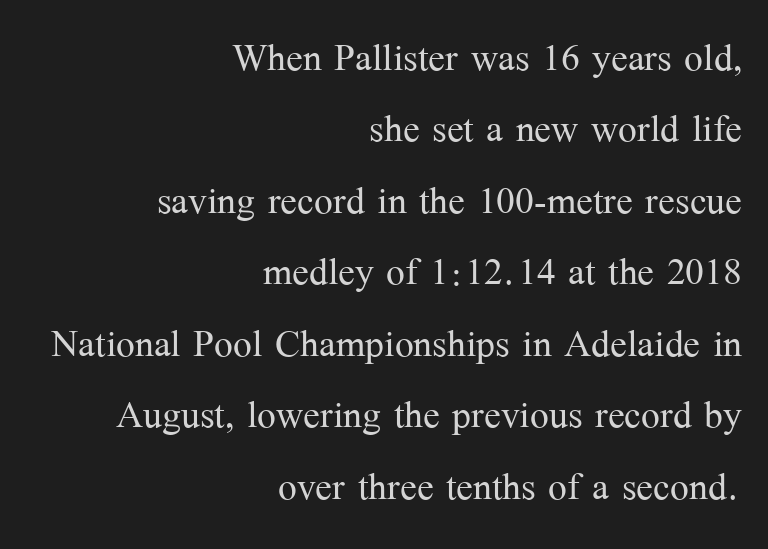
The passage shown is typed in a proportional face where columns would drift. Normally led — the rows are evenly, conventionally spaced. This is the regular roman posture of the typeface. The font family rendered here belongs to the serif group. The letters sit at their default tracking, neither squeezed nor spread. The passage shown is not bold in any degree.
